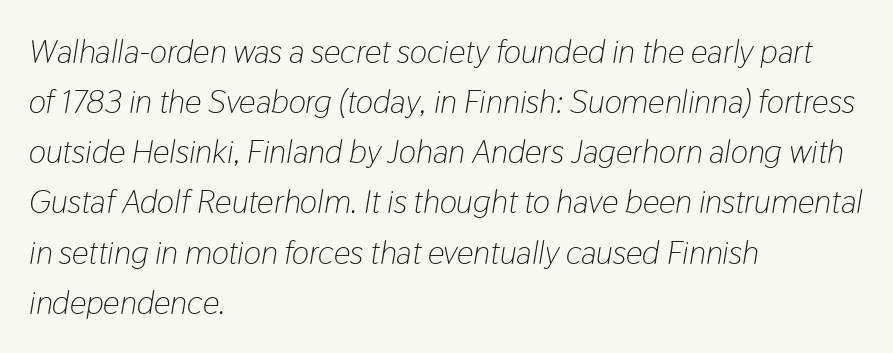
{"italic": "yes", "lean": "right", "slant_degrees": 9, "bold": "no", "weight": "light", "width": "condensed", "stroke_contrast": "low", "x_height": "medium", "monospaced": "no", "underline": "no", "align": "left", "line_spacing": "normal", "line_spacing_ratio": 1.52, "letter_spacing": "normal", "letter_spacing_em": 0.0, "glyph_px": 33}
